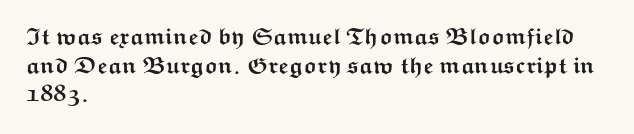
In CSS terms this would be text-align: left. On the weight axis this lands at bold, roughly 700. No word sits above an underline. Regarding leading, the lines here are spaced in the standard way. Quick note: not italic, upright. Glyph-to-glyph distance matches everyday printed text.
